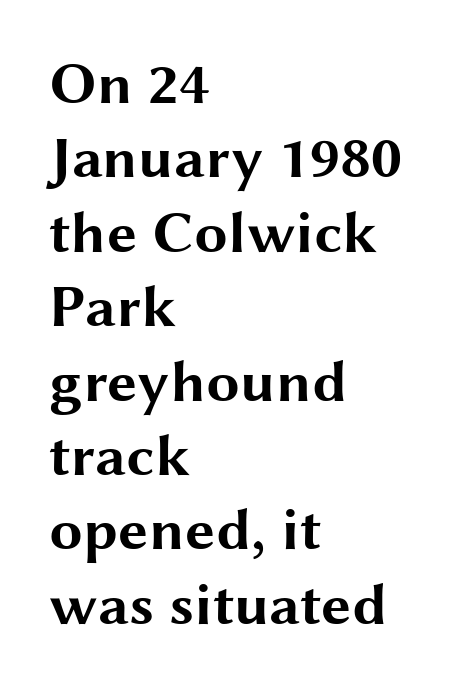
Q: Is the text bold? A: Yes.
Q: Is the text italic (slanted)? A: No, it is upright.
Q: Is the typeface a serif or a sans-serif typeface? A: Sans-serif.
Q: Is the text underlined? A: No.
Q: How is the paragraph aligned? A: Left-aligned.
Q: Is the spacing between letters normal or unusually wide? A: Normal.
Q: Width (condensed, normal, or wide)? A: Wide.
Q: Stroke contrast? A: Medium.
Q: x-height? A: Medium.
Q: Monospaced? A: No.
